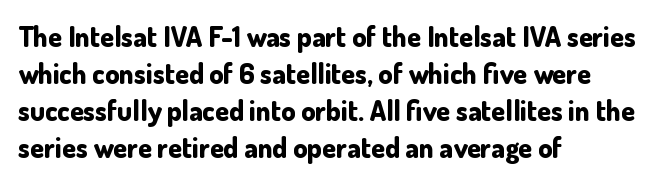
Q: Is the text bold? A: Yes.
Q: Is the text italic (slanted)? A: No, it is upright.
Q: Is the typeface a serif or a sans-serif typeface? A: Sans-serif.
Q: Is the text underlined? A: No.
Q: How is the paragraph aligned? A: Left-aligned.
Q: Is the spacing between letters normal or unusually wide? A: Normal.
Q: Is the spacing between lines tight, normal or loose? A: Normal.
Q: Width (condensed, normal, or wide)? A: Normal.
Q: Stroke contrast? A: Low.
Q: x-height? A: Small.
Q: Monospaced? A: No.
